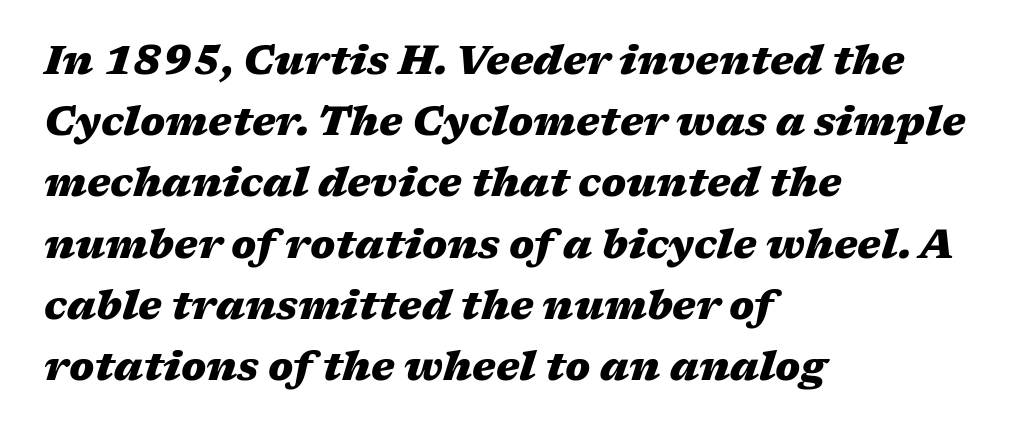
{"italic": "yes", "lean": "right", "slant_degrees": 17, "bold": "yes", "weight": "heavy", "width": "wide", "stroke_contrast": "medium", "x_height": "medium", "monospaced": "no", "underline": "no", "align": "left", "line_spacing": "normal", "line_spacing_ratio": 1.53, "letter_spacing": "normal", "letter_spacing_em": 0.0, "glyph_px": 40}
